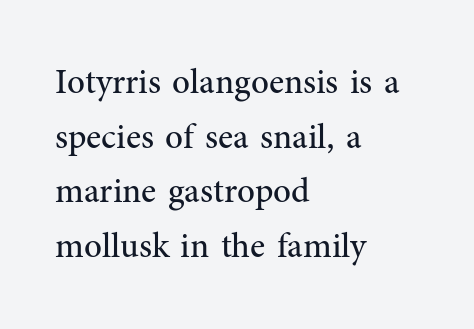
Q: Is the text bold? A: No.
Q: Is the text italic (slanted)? A: No, it is upright.
Q: Is the typeface a serif or a sans-serif typeface? A: Serif.
Q: Is the text underlined? A: No.
Q: How is the paragraph aligned? A: Left-aligned.
Q: Is the spacing between letters normal or unusually wide? A: Normal.
Q: Is the spacing between lines tight, normal or loose? A: Normal.
Q: Width (condensed, normal, or wide)? A: Normal.
Q: Stroke contrast? A: Medium.
Q: x-height? A: Medium.
Q: Monospaced? A: No.
